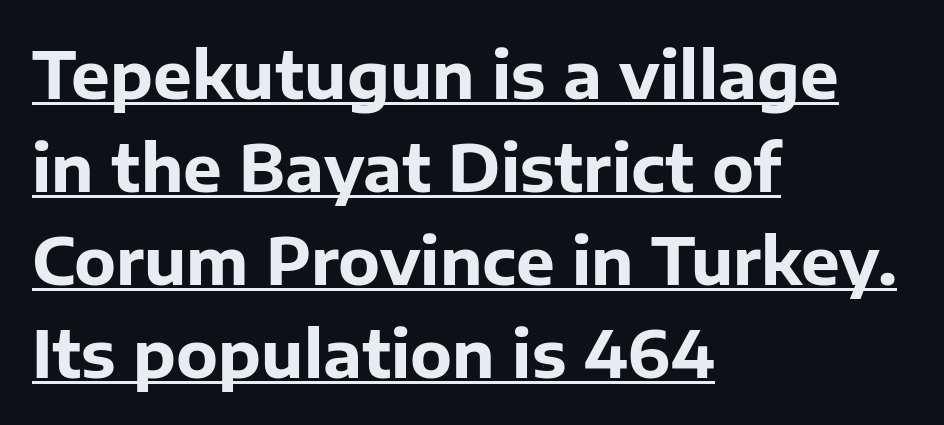
{"serif": "no", "italic": "no", "bold": "yes", "weight": "bold", "width": "normal", "stroke_contrast": "low", "x_height": "medium", "monospaced": "no", "underline": "yes", "align": "left", "line_spacing": "normal", "line_spacing_ratio": 1.43, "letter_spacing": "normal", "letter_spacing_em": 0.0, "glyph_px": 65}
